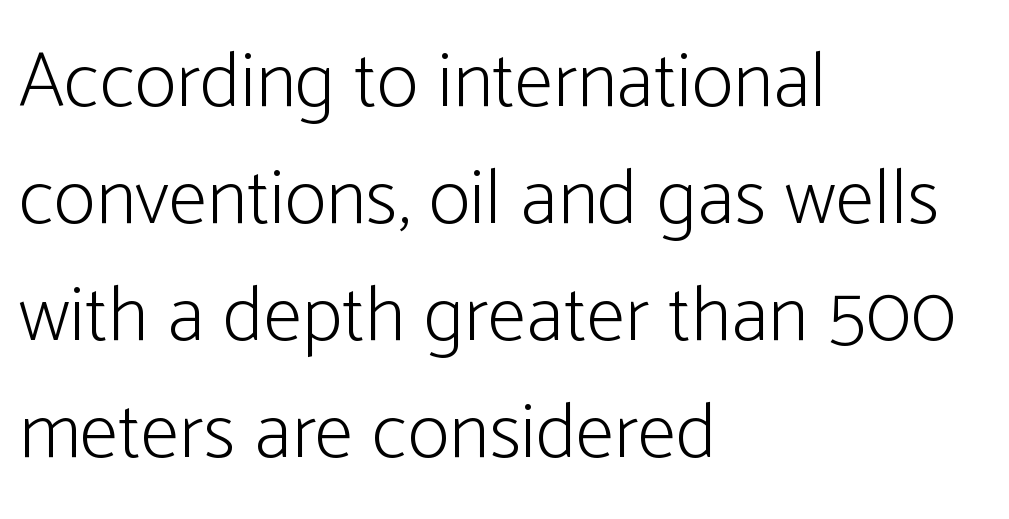
The image shows 79 px light, condensed sans-serif type, upright; set left-aligned, normal line spacing (1.48x), normal letter spacing, not underlined; low stroke contrast and a medium x-height.
